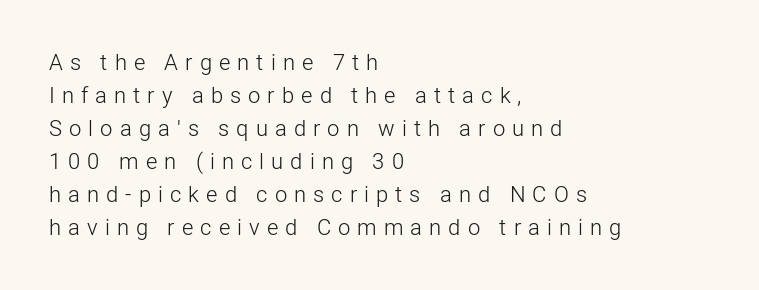
Q: Is the text bold? A: No.
Q: Is the text italic (slanted)? A: No, it is upright.
Q: Is the text underlined? A: No.
Q: How is the paragraph aligned? A: Left-aligned.
Q: Is the spacing between letters normal or unusually wide? A: Unusually wide.
Q: Is the spacing between lines tight, normal or loose? A: Normal.
